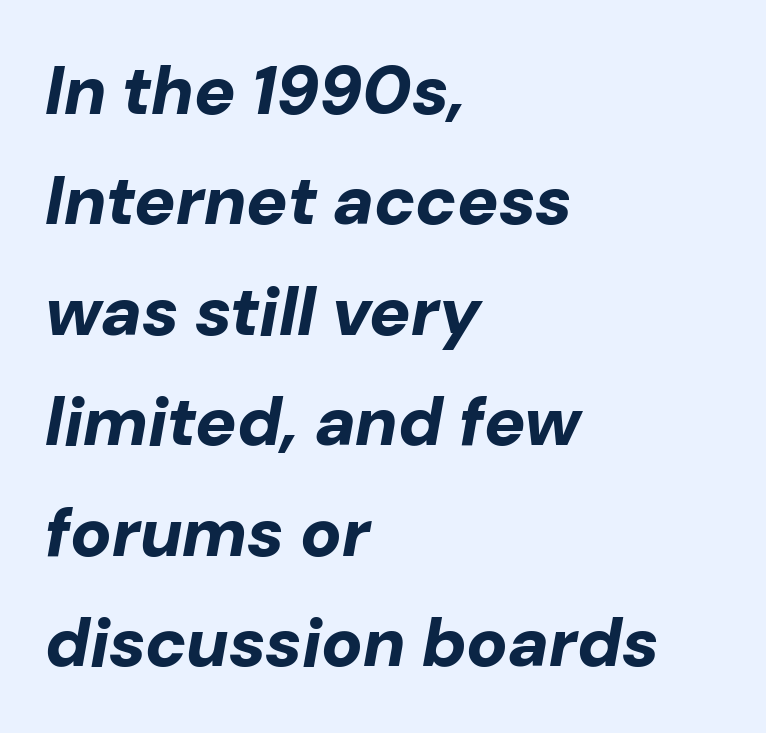
The image shows 69 px bold type, italic (leaning right); set left-aligned, normal line spacing (1.6x), normal letter spacing, not underlined; low stroke contrast and a medium x-height.
